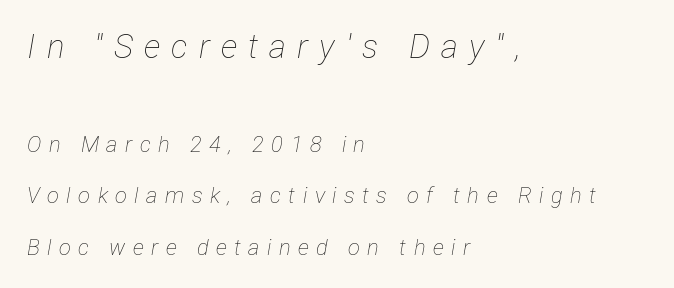
Q: Is the text bold? A: No.
Q: Is the text italic (slanted)? A: Yes, it leans right by about 12 degrees.
Q: Is the text underlined? A: No.
Q: How is the paragraph aligned? A: Left-aligned.
Q: Is the spacing between letters normal or unusually wide? A: Unusually wide.
Q: Is the spacing between lines tight, normal or loose? A: Loose.
Q: Which block of text is set in a larger size, the first (top) or the second (bottom)? A: The first (top) one.
Q: Width (condensed, normal, or wide)? A: Condensed.
Q: Stroke contrast? A: Low.
Q: x-height? A: Medium.
Q: Monospaced? A: No.
